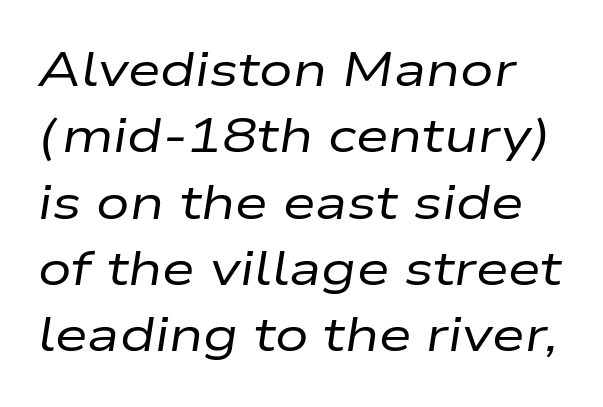
Q: Is the text bold? A: No.
Q: Is the text italic (slanted)? A: Yes, it leans right by about 9 degrees.
Q: Is the text underlined? A: No.
Q: Is the spacing between letters normal or unusually wide? A: Normal.
Q: Is the spacing between lines tight, normal or loose? A: Normal.
Q: Width (condensed, normal, or wide)? A: Wide.
Q: Stroke contrast? A: Low.
Q: x-height? A: Medium.
Q: Monospaced? A: No.
